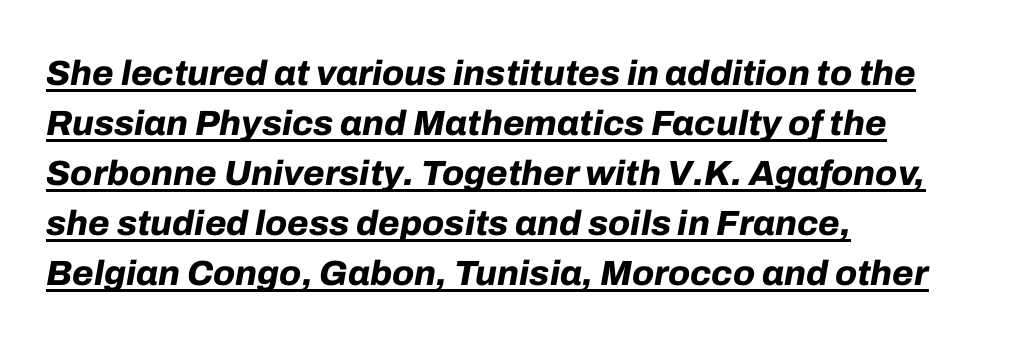
The image shows 35 px bold type, italic (leaning right); set left-aligned, normal line spacing (1.43x), normal letter spacing, underlined; low stroke contrast and a medium x-height.
